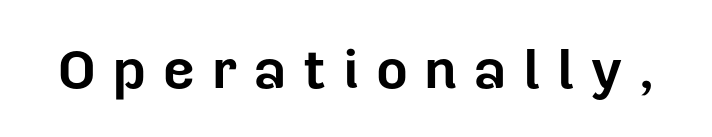
Q: Is the text bold? A: Yes.
Q: Is the text italic (slanted)? A: No, it is upright.
Q: Is the typeface a serif or a sans-serif typeface? A: Sans-serif.
Q: Is the text underlined? A: No.
Q: Is the spacing between letters normal or unusually wide? A: Unusually wide.
Q: Width (condensed, normal, or wide)? A: Normal.
Q: Stroke contrast? A: Low.
Q: x-height? A: Medium.
Q: Monospaced? A: No.
